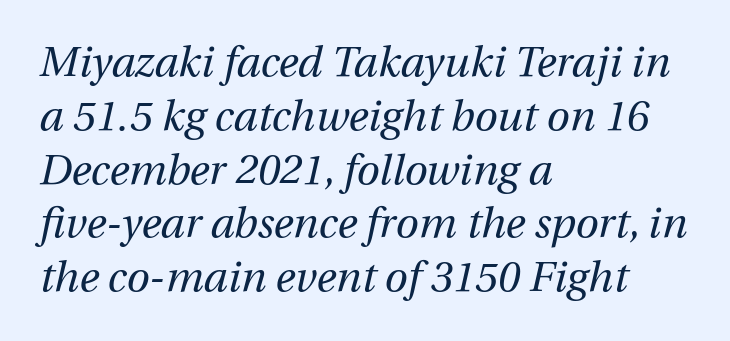
Short note: letters normally spaced. A light-to-regular cut is what we see here. Anything drawn beneath the words? Only blank space. Left-aligned paragraph, ragged on the right. Note the varied advance widths — an 'i' is clearly narrower than an 'm'.
